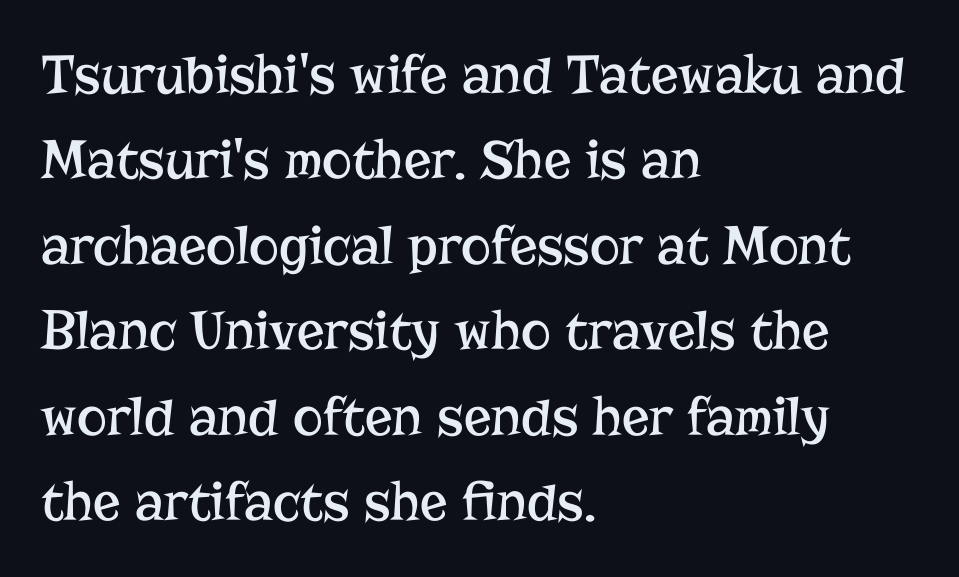
Note: serifs present on the glyphs. Successive baselines arrive at the customary interval. Visually the block forms a straight wall on the left and a jagged coastline on the right. The line texture is even and compact thanks to regular tracking.
